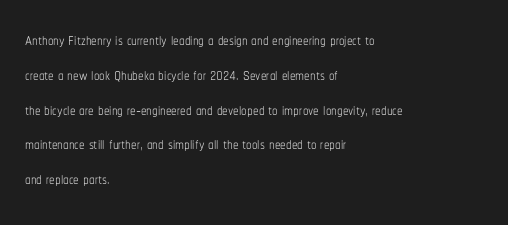
Q: Is the text bold? A: No.
Q: Is the text italic (slanted)? A: No, it is upright.
Q: Is the text underlined? A: No.
Q: How is the paragraph aligned? A: Left-aligned.
Q: Is the spacing between letters normal or unusually wide? A: Normal.
Q: Is the spacing between lines tight, normal or loose? A: Normal.
